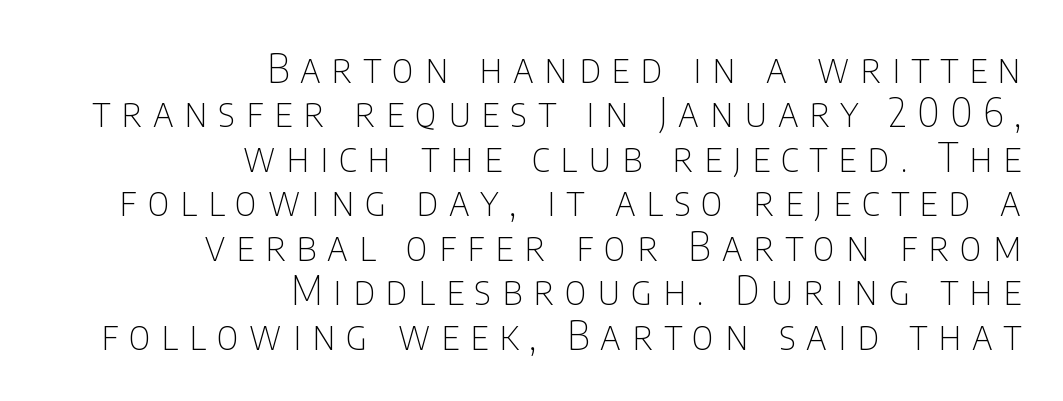
The image shows 39 px thin, condensed sans-serif type, upright; set right-aligned, tight line spacing (1.14x), unusually wide letter spacing (+0.28 em), not underlined; low stroke contrast and a large x-height.
